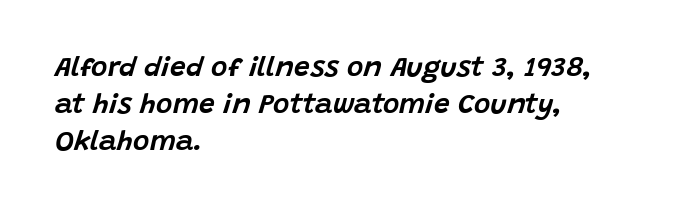
{"italic": "yes", "lean": "right", "slant_degrees": 15, "width": "normal", "stroke_contrast": "low", "x_height": "large", "monospaced": "no", "underline": "no", "align": "left", "line_spacing": "normal", "line_spacing_ratio": 1.32, "letter_spacing": "normal", "letter_spacing_em": 0.0, "glyph_px": 28}
